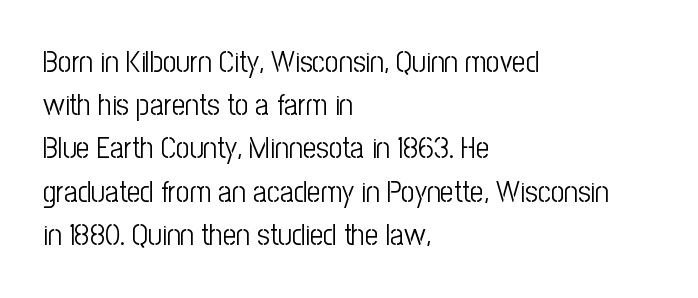
{"serif": "no", "italic": "no", "bold": "no", "weight": "light", "width": "condensed", "stroke_contrast": "low", "x_height": "medium", "monospaced": "no", "underline": "no", "align": "left", "line_spacing": "normal", "line_spacing_ratio": 1.44, "letter_spacing": "normal", "letter_spacing_em": 0.0, "glyph_px": 30}
